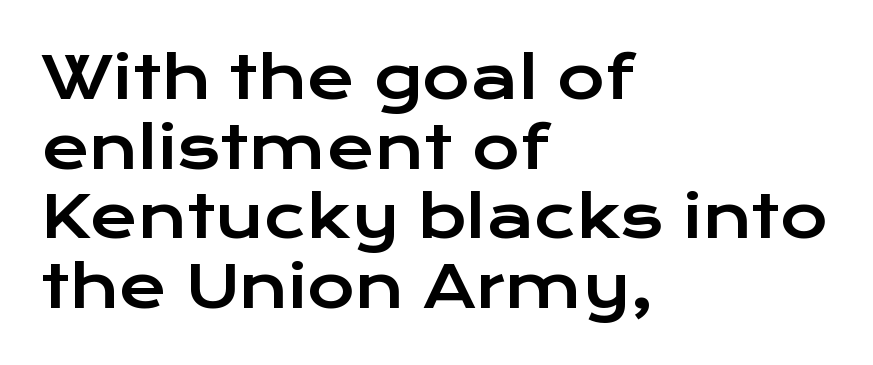
The image shows 58 px wide sans-serif type, upright; set left-aligned, line spacing 1.2x, normal letter spacing, not underlined; low stroke contrast and a medium x-height.
